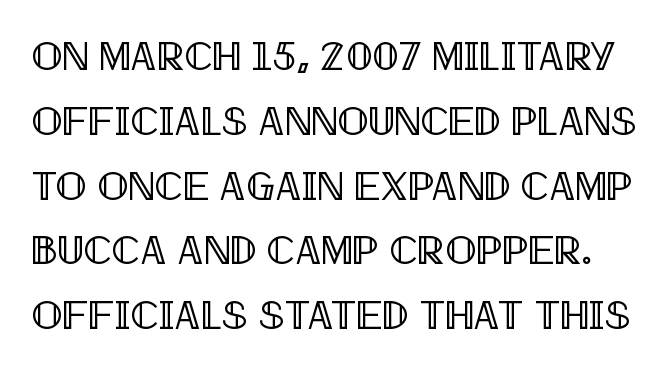
Q: Is the text italic (slanted)? A: No, it is upright.
Q: Is the text underlined? A: No.
Q: Is the spacing between letters normal or unusually wide? A: Normal.
Q: Is the spacing between lines tight, normal or loose? A: Normal.
Q: Width (condensed, normal, or wide)? A: Condensed.
Q: x-height? A: Large.
Q: Monospaced? A: No.
